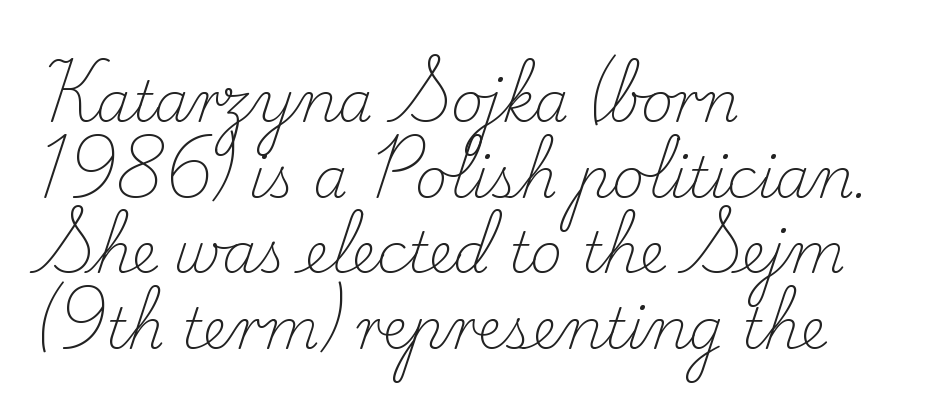
Old-style or modern, the face here clearly has serifs. If you drew a ruler down the left edge, every line would touch it. The rendering uses natural spacing where letterforms have individual widths. You could call the tracking neutral — neither tight nor loose.
